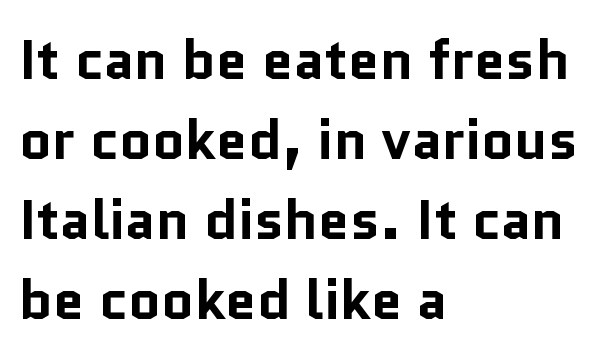
The typesetter chose a ragged-right arrangement here. Rule under the text: the space is simply empty. Serifs: no, the terminals of the letterforms are clean. Is there much room between lines? A standard amount, neither cramped nor airy.
